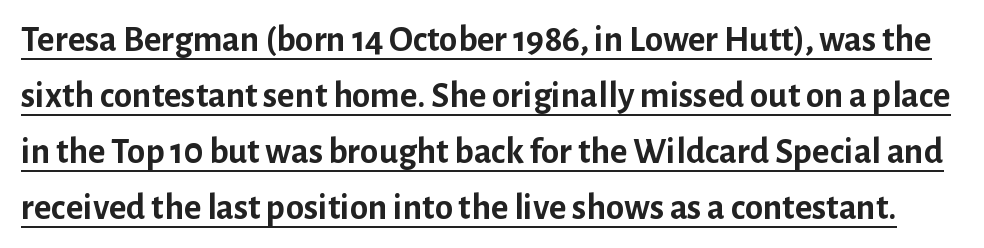
Q: Is the text bold? A: Yes.
Q: Is the text italic (slanted)? A: No, it is upright.
Q: Is the typeface a serif or a sans-serif typeface? A: Sans-serif.
Q: Is the text underlined? A: Yes.
Q: Is the spacing between letters normal or unusually wide? A: Normal.
Q: Is the spacing between lines tight, normal or loose? A: Normal.
Q: Width (condensed, normal, or wide)? A: Normal.
Q: Stroke contrast? A: Low.
Q: x-height? A: Medium.
Q: Monospaced? A: No.
